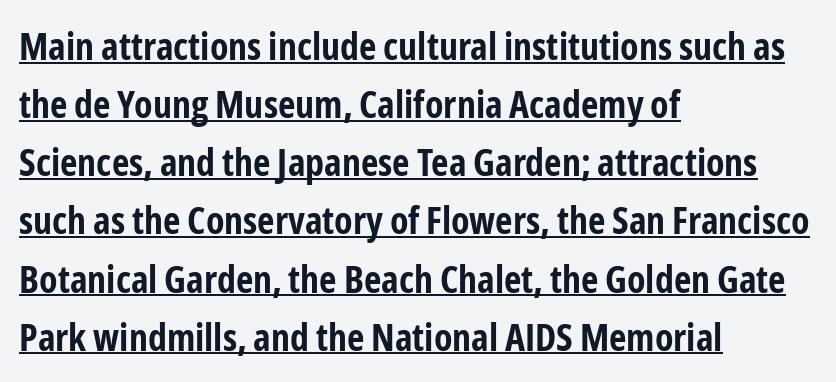
{"serif": "no", "italic": "no", "bold": "yes", "weight": "bold", "width": "condensed", "stroke_contrast": "low", "x_height": "medium", "monospaced": "no", "underline": "yes", "align": "left", "line_spacing": "normal", "line_spacing_ratio": 1.53, "letter_spacing": "normal", "letter_spacing_em": 0.0, "glyph_px": 38}
